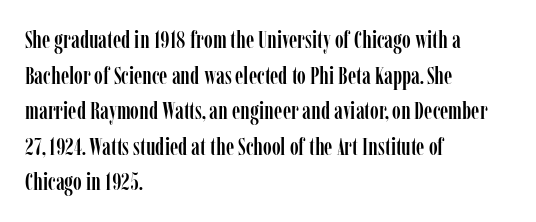
The image shows 24 px text type, upright; set left-aligned, normal line spacing (1.48x), normal letter spacing, not underlined.
